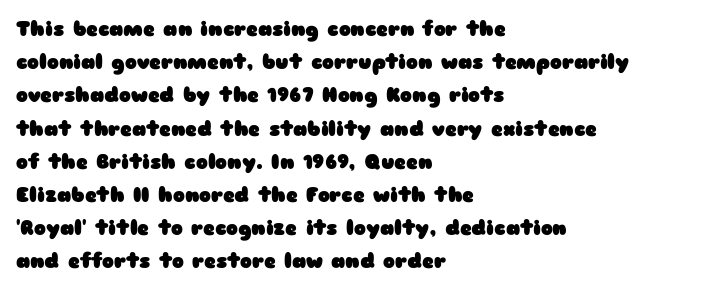
The image shows 20 px bold type, upright; set left-aligned, normal line spacing (1.66x), normal letter spacing, not underlined.
